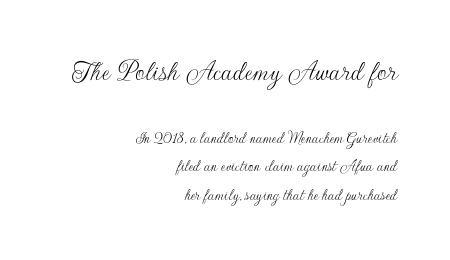
The image shows 30 px thin sans-serif type; set right-aligned, normal line spacing (1.69x), normal letter spacing, not underlined; the first (top) block is 1.76x larger; low stroke contrast and a small x-height.
